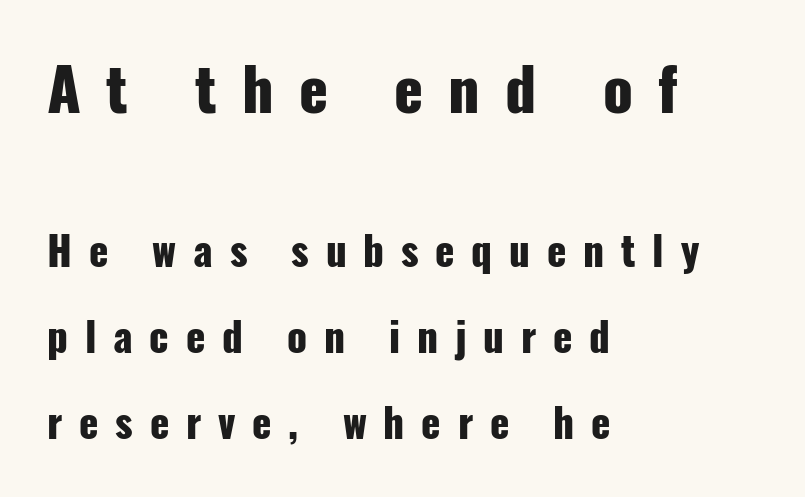
The image shows 60 px heavy, condensed sans-serif type, upright; set left-aligned, loose line spacing (2.14x), unusually wide letter spacing (+0.42 em), not underlined; the first (top) block is 1.5x larger; low stroke contrast and a medium x-height.
